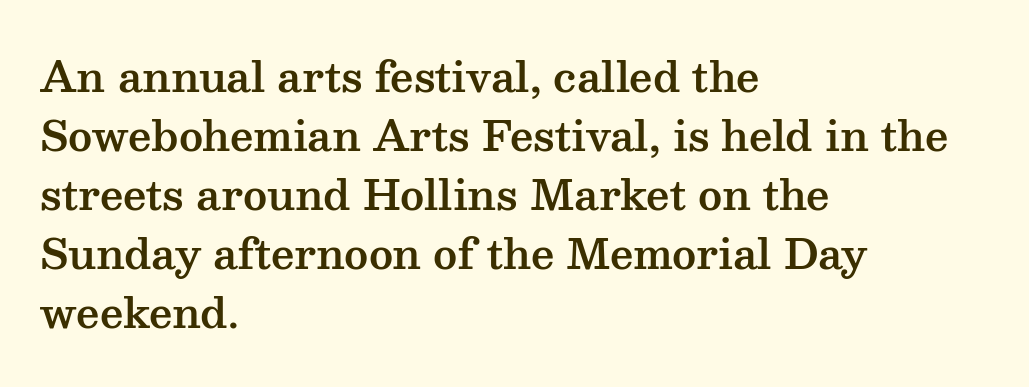
Q: Is the text italic (slanted)? A: No, it is upright.
Q: Is the typeface a serif or a sans-serif typeface? A: Serif.
Q: Is the text underlined? A: No.
Q: How is the paragraph aligned? A: Left-aligned.
Q: Is the spacing between letters normal or unusually wide? A: Normal.
Q: Is the spacing between lines tight, normal or loose? A: Normal.
Q: Width (condensed, normal, or wide)? A: Wide.
Q: Stroke contrast? A: Medium.
Q: x-height? A: Medium.
Q: Monospaced? A: No.
